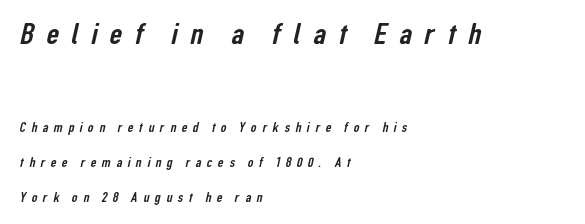
{"serif": "no", "width": "condensed", "stroke_contrast": "low", "x_height": "medium", "monospaced": "no", "underline": "no", "align": "left", "line_spacing": "loose", "line_spacing_ratio": 2.47, "letter_spacing": "wide", "letter_spacing_em": 0.4, "larger_block": "first", "size_ratio": 2.21, "glyph_px": 31}
